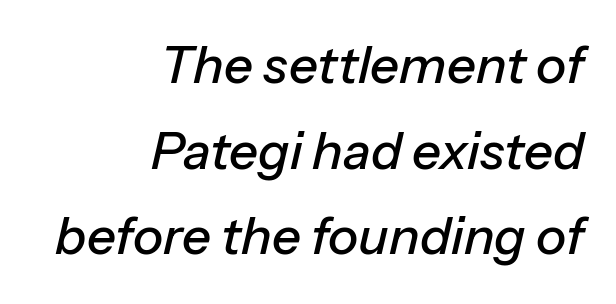
The image shows 51 px text type, italic (leaning right); set right-aligned, normal line spacing (1.68x), normal letter spacing, not underlined; low stroke contrast and a medium x-height.
